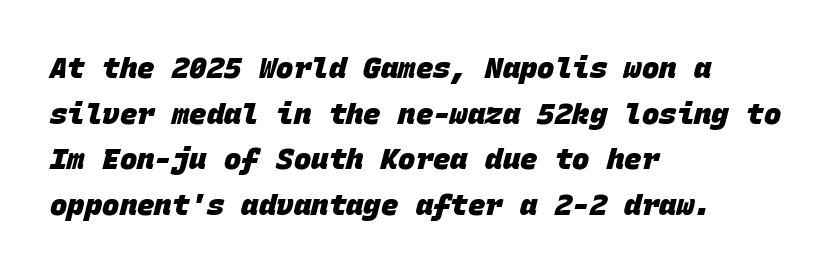
Line beginnings align vertically; line endings do not. You can tell from the bare stems that sans-serif type was used. Bare-footed words on every line. Thick stems and heavy bowls — unmistakably bold. Quick note: interline space is typical. Each word holds together tightly as a unit, with standard inter-letter gaps.
